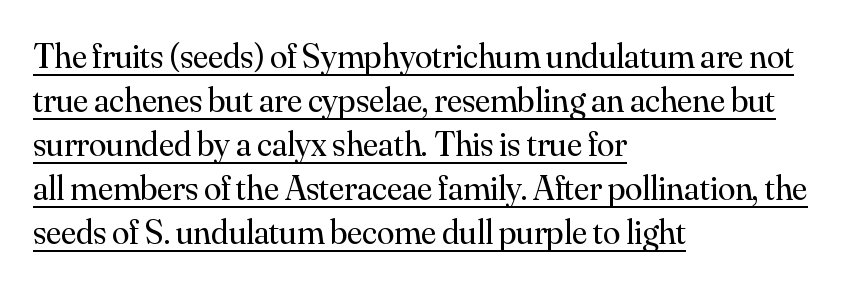
{"serif": "yes", "italic": "no", "bold": "no", "weight": "regular", "width": "normal", "stroke_contrast": "medium", "x_height": "small", "monospaced": "no", "underline": "yes", "align": "left", "line_spacing": "normal", "line_spacing_ratio": 1.26, "letter_spacing": "normal", "letter_spacing_em": 0.0, "glyph_px": 35}
